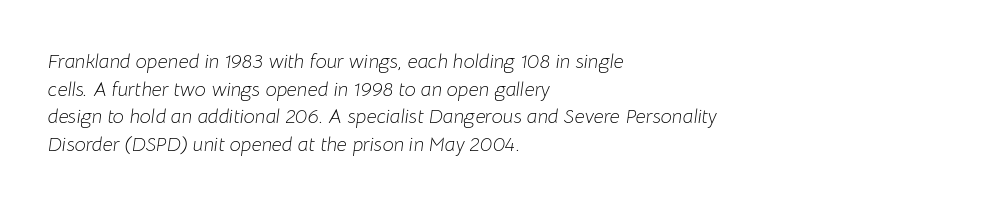
The image shows 20 px text type, italic (leaning right); set left-aligned, normal line spacing (1.38x), normal letter spacing, not underlined.
